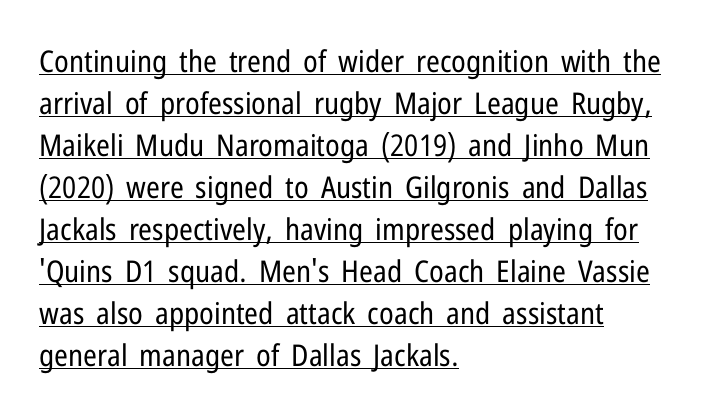
The image shows 30 px regular-weight, condensed sans-serif type, upright; set left-aligned, normal line spacing (1.4x), normal letter spacing, underlined; low stroke contrast and a medium x-height.
